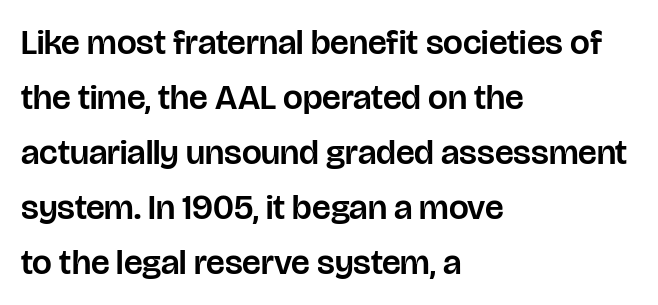
{"serif": "no", "italic": "no", "width": "normal", "stroke_contrast": "low", "x_height": "large", "monospaced": "no", "underline": "no", "align": "left", "line_spacing": "normal", "line_spacing_ratio": 1.57, "letter_spacing": "normal", "letter_spacing_em": 0.0, "glyph_px": 35}
